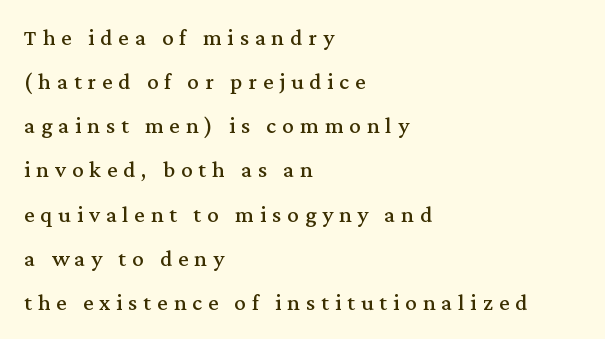
{"italic": "no", "underline": "no", "align": "left", "line_spacing": "loose", "line_spacing_ratio": 1.92, "letter_spacing": "wide", "letter_spacing_em": 0.26, "glyph_px": 23}
